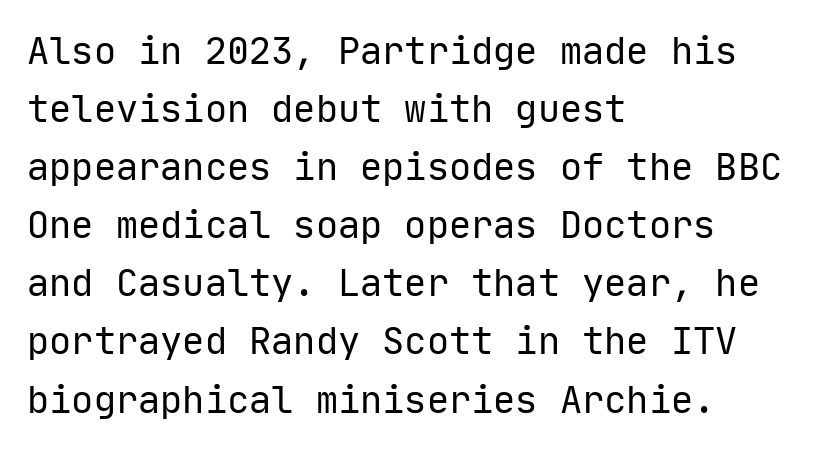
The image shows 37 px regular-weight sans-serif type, upright, monospaced; set left-aligned, normal line spacing (1.57x), normal letter spacing, not underlined; low stroke contrast and a medium x-height.
